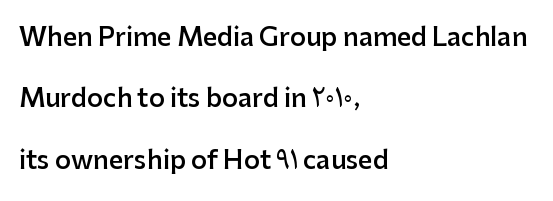
{"italic": "no", "bold": "semi", "underline": "no", "align": "left", "line_spacing": "loose", "line_spacing_ratio": 2.46, "letter_spacing": "normal", "letter_spacing_em": 0.0, "glyph_px": 25}
